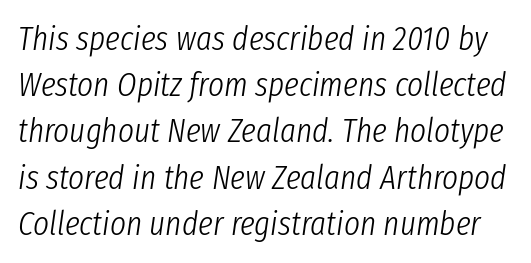
The image shows 34 px light, condensed type, italic (leaning right); set normal line spacing (1.36x), normal letter spacing, not underlined; low stroke contrast and a medium x-height.
